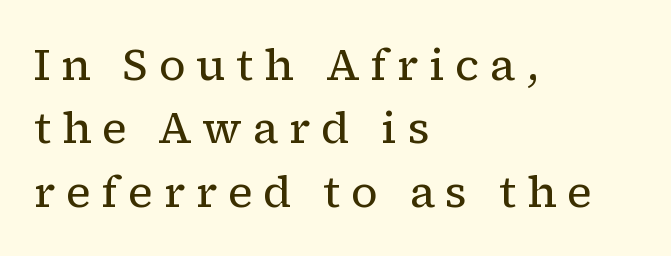
{"serif": "yes", "italic": "no", "bold": "no", "weight": "regular", "width": "normal", "stroke_contrast": "low", "x_height": "medium", "monospaced": "no", "underline": "no", "align": "left", "line_spacing": "normal", "line_spacing_ratio": 1.44, "letter_spacing": "wide", "letter_spacing_em": 0.24, "glyph_px": 44}
